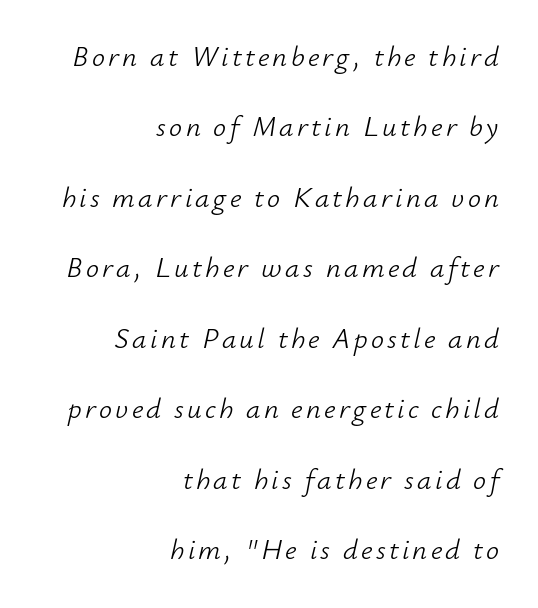
The image shows 29 px light type, italic (leaning right); set right-aligned, loose line spacing (2.43x), not underlined; low stroke contrast and a small x-height.
